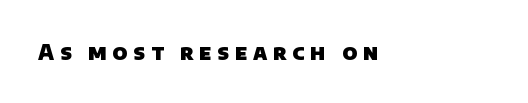
Q: Is the text bold? A: Yes.
Q: Is the text underlined? A: No.
Q: Is the spacing between letters normal or unusually wide? A: Unusually wide.
